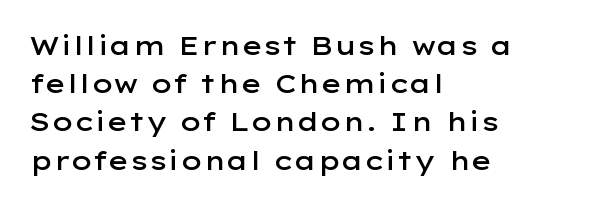
These lines keep a tight, regular rhythm from letter to letter. The rag falls on the right side of this text block. Glance below the letters and you will spot only blank space. Interline gaps are of average width in this sample.
